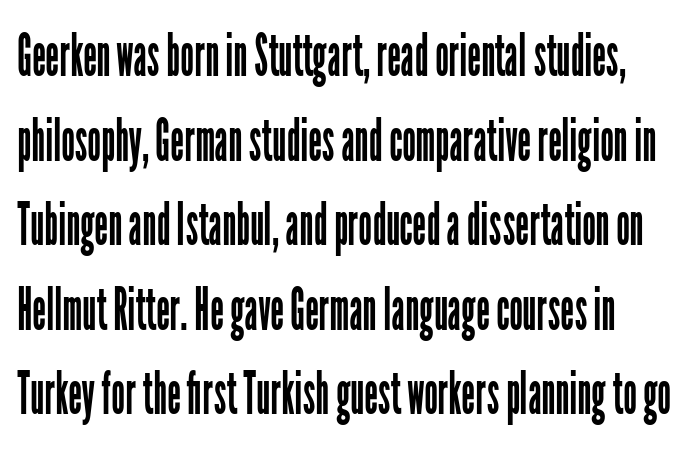
The image shows 60 px regular-weight, condensed sans-serif type, upright; set normal line spacing (1.41x), normal letter spacing, not underlined; low stroke contrast and a medium x-height.
